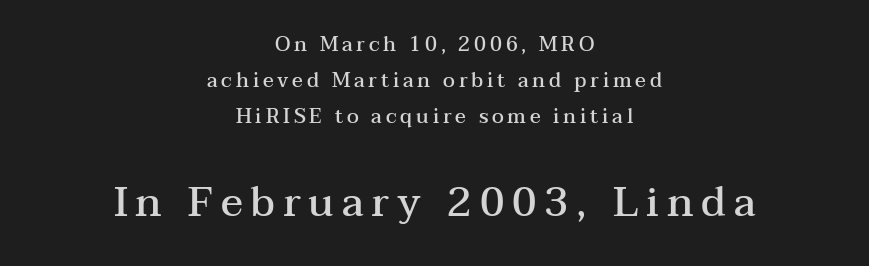
Q: Is the text bold? A: Semi-bold.
Q: Is the text italic (slanted)? A: No, it is upright.
Q: Is the typeface a serif or a sans-serif typeface? A: Serif.
Q: Is the text underlined? A: No.
Q: How is the paragraph aligned? A: Centered.
Q: Which block of text is set in a larger size, the first (top) or the second (bottom)? A: The second (bottom) one.
Q: Width (condensed, normal, or wide)? A: Wide.
Q: Stroke contrast? A: Medium.
Q: x-height? A: Medium.
Q: Monospaced? A: No.
